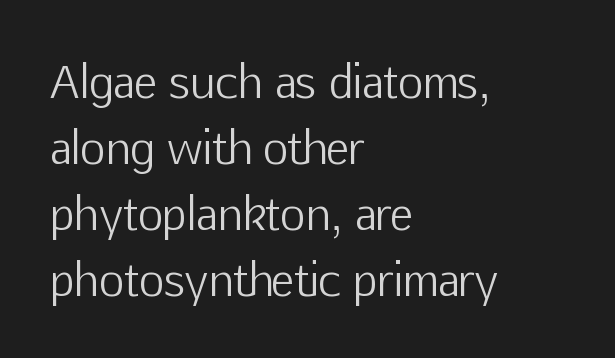
Q: Is the text bold? A: No.
Q: Is the text italic (slanted)? A: No, it is upright.
Q: Is the typeface a serif or a sans-serif typeface? A: Sans-serif.
Q: Is the text underlined? A: No.
Q: How is the paragraph aligned? A: Left-aligned.
Q: Is the spacing between letters normal or unusually wide? A: Normal.
Q: Is the spacing between lines tight, normal or loose? A: Normal.
Q: Width (condensed, normal, or wide)? A: Normal.
Q: Stroke contrast? A: Low.
Q: x-height? A: Medium.
Q: Monospaced? A: No.
